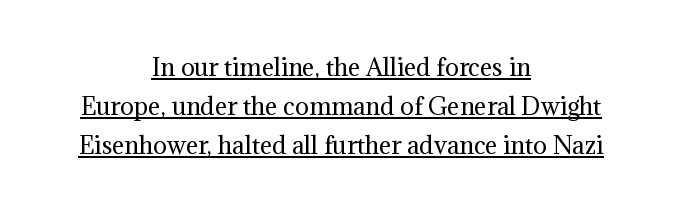
Q: Is the text bold? A: No.
Q: Is the text italic (slanted)? A: No, it is upright.
Q: Is the text underlined? A: Yes.
Q: How is the paragraph aligned? A: Centered.
Q: Is the spacing between letters normal or unusually wide? A: Normal.
Q: Is the spacing between lines tight, normal or loose? A: Normal.
